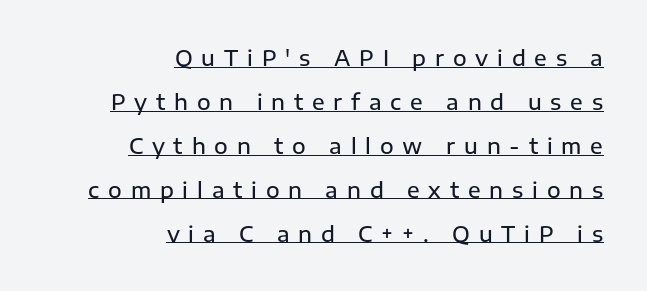
Q: Is the text bold? A: Semi-bold.
Q: Is the text italic (slanted)? A: No, it is upright.
Q: Is the text underlined? A: Yes.
Q: How is the paragraph aligned? A: Right-aligned.
Q: Is the spacing between letters normal or unusually wide? A: Unusually wide.
Q: Is the spacing between lines tight, normal or loose? A: Loose.
